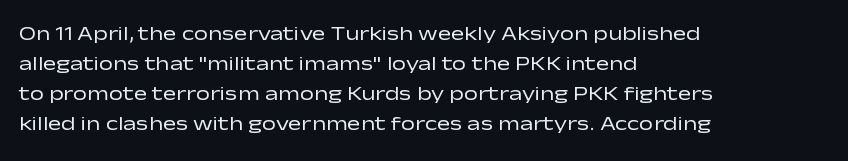
Q: Is the text bold? A: No.
Q: Is the text italic (slanted)? A: No, it is upright.
Q: Is the text underlined? A: No.
Q: How is the paragraph aligned? A: Left-aligned.
Q: Is the spacing between letters normal or unusually wide? A: Normal.
Q: Is the spacing between lines tight, normal or loose? A: Normal.
